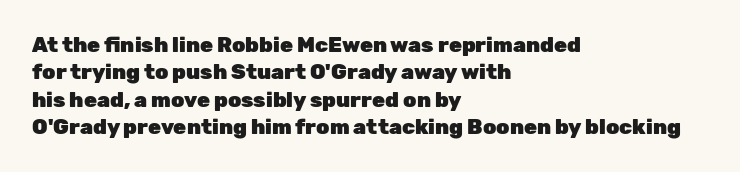
The image shows 21 px bold type, upright; set left-aligned, normal line spacing (1.3x), normal letter spacing, not underlined.
